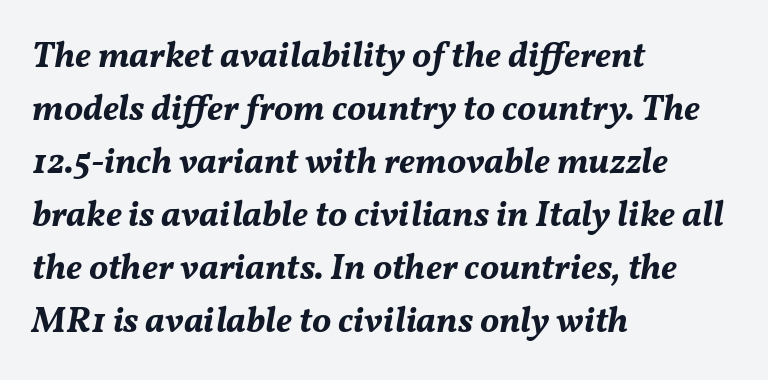
Q: Is the text bold? A: Yes.
Q: Is the text italic (slanted)? A: Yes, it leans right by about 11 degrees.
Q: Is the text underlined? A: No.
Q: How is the paragraph aligned? A: Left-aligned.
Q: Is the spacing between letters normal or unusually wide? A: Normal.
Q: Is the spacing between lines tight, normal or loose? A: Normal.
Q: Width (condensed, normal, or wide)? A: Normal.
Q: Stroke contrast? A: Medium.
Q: x-height? A: Medium.
Q: Monospaced? A: No.
